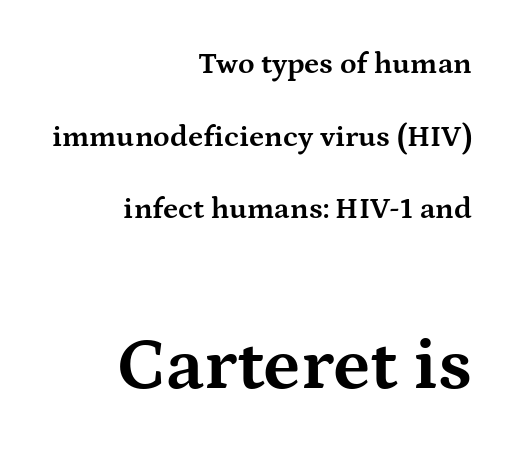
The image shows 74 px bold, wide serif type, upright; set right-aligned, loose line spacing (2.42x), normal letter spacing, not underlined; the second (bottom) block is 2.47x larger; medium stroke contrast and a medium x-height.
